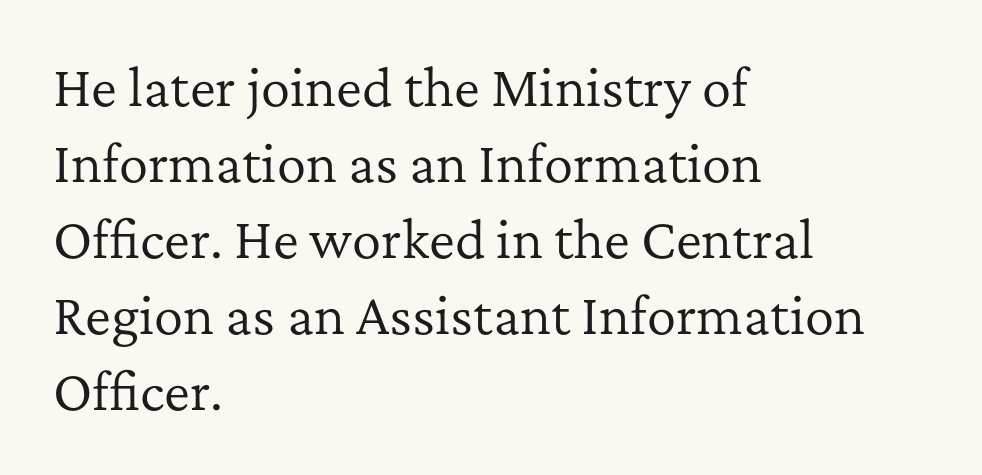
Q: Is the text bold? A: No.
Q: Is the text italic (slanted)? A: No, it is upright.
Q: Is the typeface a serif or a sans-serif typeface? A: Serif.
Q: Is the text underlined? A: No.
Q: How is the paragraph aligned? A: Left-aligned.
Q: Is the spacing between letters normal or unusually wide? A: Normal.
Q: Is the spacing between lines tight, normal or loose? A: Normal.
Q: Width (condensed, normal, or wide)? A: Normal.
Q: Stroke contrast? A: Low.
Q: x-height? A: Medium.
Q: Monospaced? A: No.
